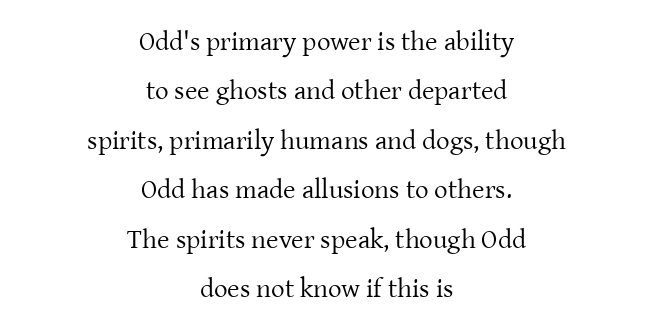
Q: Is the text bold? A: No.
Q: Is the text italic (slanted)? A: No, it is upright.
Q: Is the text underlined? A: No.
Q: How is the paragraph aligned? A: Centered.
Q: Is the spacing between letters normal or unusually wide? A: Normal.
